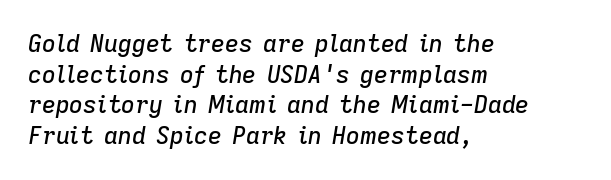
{"italic": "yes", "lean": "right", "slant_degrees": 9, "underline": "no", "align": "left", "line_spacing": "normal", "line_spacing_ratio": 1.28, "letter_spacing": "normal", "letter_spacing_em": 0.0, "glyph_px": 24}
